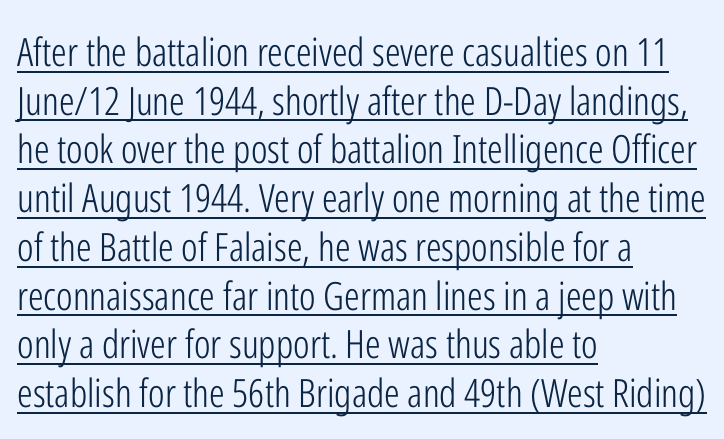
The image shows 39 px light, condensed sans-serif type, upright; set left-aligned, normal line spacing (1.25x), normal letter spacing, underlined; low stroke contrast and a medium x-height.
